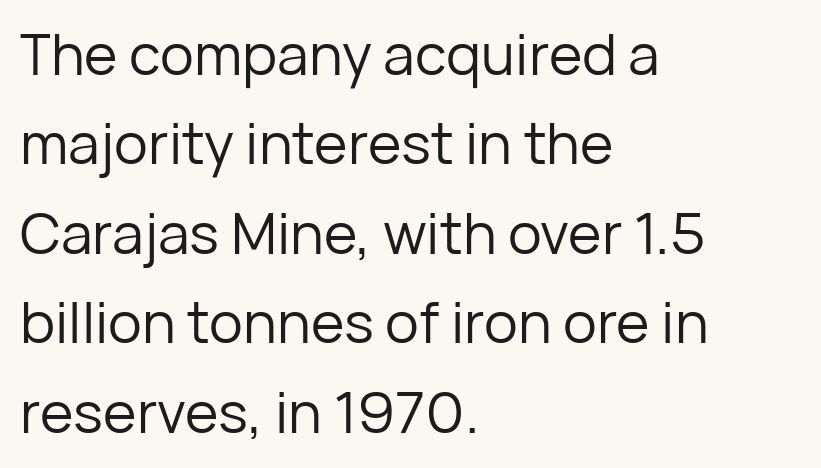
The image shows 57 px regular-weight sans-serif type, upright; set left-aligned, normal line spacing (1.57x), normal letter spacing, not underlined; low stroke contrast and a medium x-height.
